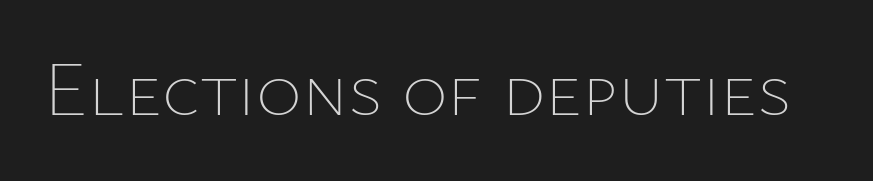
The image shows 78 px thin type, upright; set normal letter spacing, not underlined; low stroke contrast and a medium x-height.
